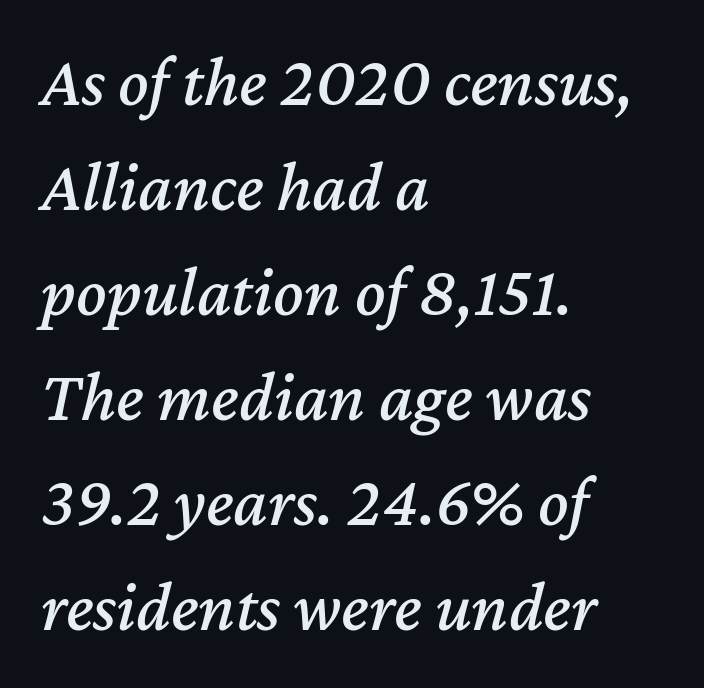
{"italic": "yes", "lean": "right", "slant_degrees": 12, "width": "normal", "stroke_contrast": "medium", "x_height": "medium", "monospaced": "no", "underline": "no", "align": "left", "line_spacing": "normal", "line_spacing_ratio": 1.48, "letter_spacing": "normal", "letter_spacing_em": 0.0, "glyph_px": 71}
